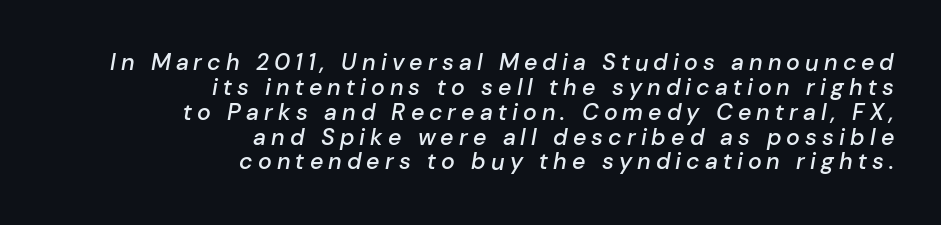
Q: Is the text bold? A: Semi-bold.
Q: Is the text italic (slanted)? A: Yes, it leans right by about 10 degrees.
Q: Is the text underlined? A: No.
Q: How is the paragraph aligned? A: Right-aligned.
Q: Is the spacing between letters normal or unusually wide? A: Unusually wide.
Q: Is the spacing between lines tight, normal or loose? A: Tight.
